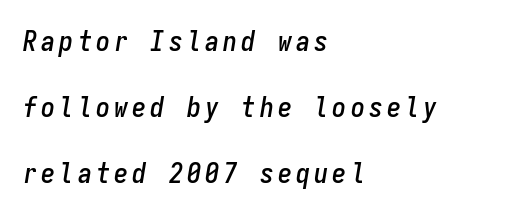
The image shows 28 px condensed type, italic (leaning right), monospaced; set left-aligned, loose line spacing (2.35x), not underlined; low stroke contrast and a medium x-height.
